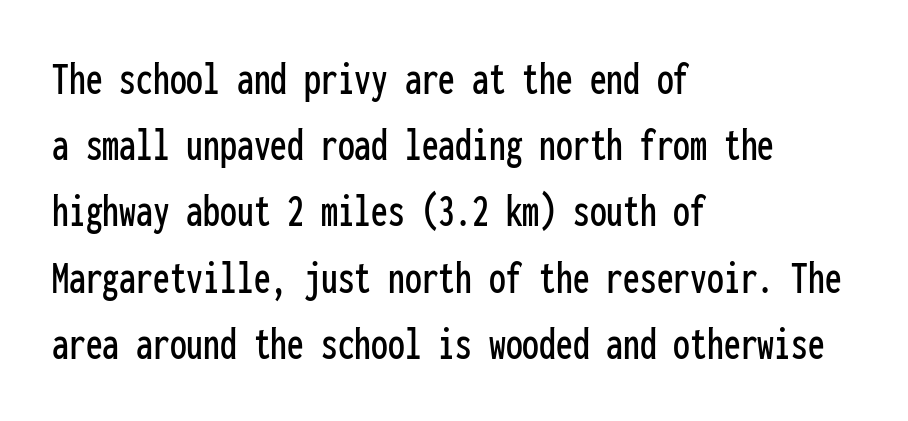
The leading is moderate, giving the passage an even texture. Does the lettering tilt? It doesn't — this is upright. Layout note: lines flush left. A typesetter would call this monospace, since all characters share one set width. Default kerning and tracking; the words read as compact shapes. Check under the words: just untouched page.
